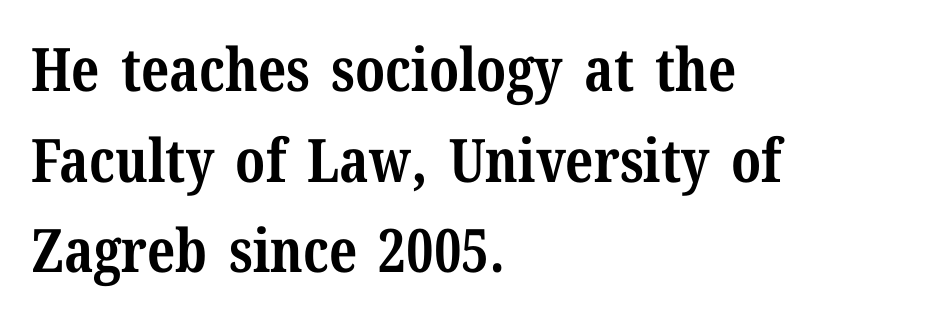
The lines sit at an ordinary, default distance from one another. A clean baseline with only descenders dipping below it. The passage is arranged the way most books set body copy — flush left. The line texture is even and compact thanks to regular tracking.
